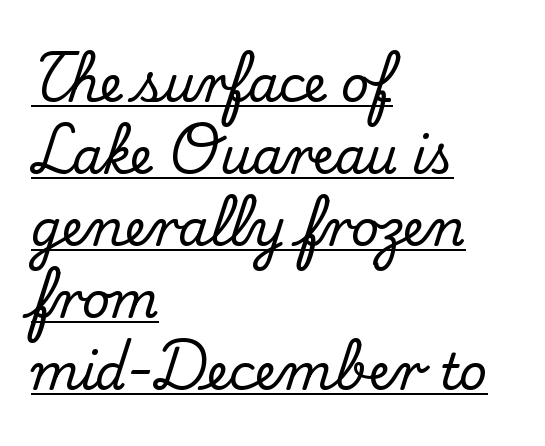
The rendering shows small feet on the letterforms — a serif design. The rows are spaced the way most documents space them. All the whitespace from short lines collects on the right.
